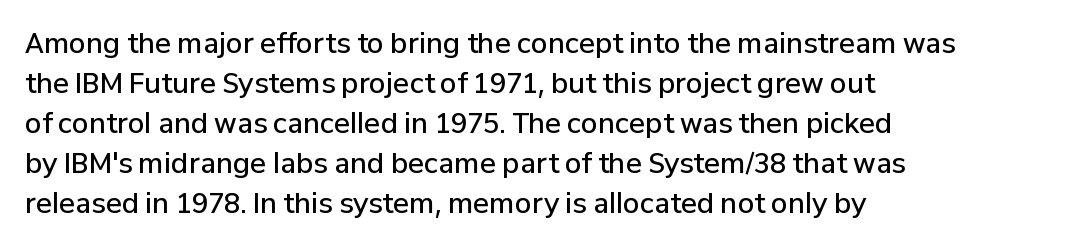
{"italic": "no", "bold": "semi", "underline": "no", "align": "left", "line_spacing": "normal", "line_spacing_ratio": 1.48, "letter_spacing": "normal", "letter_spacing_em": 0.0, "glyph_px": 27}
